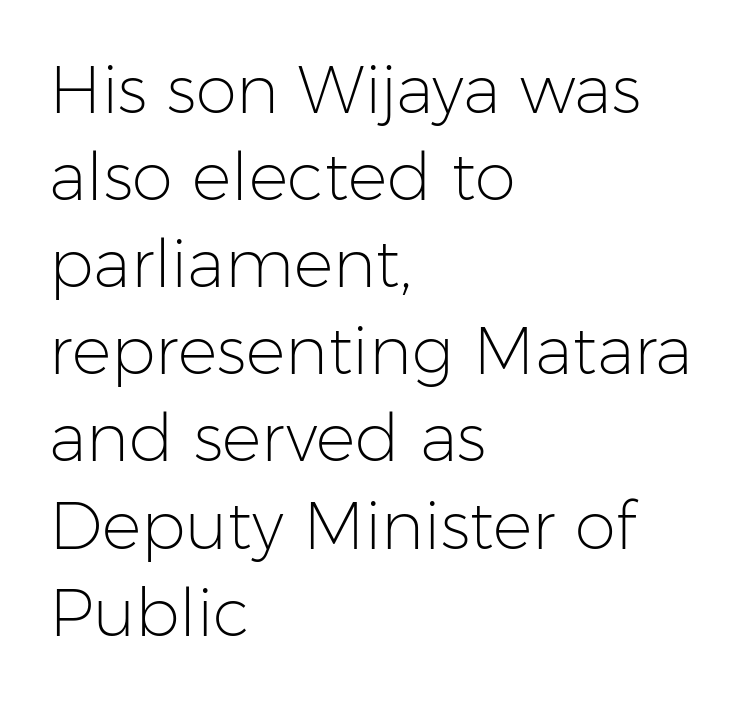
The image shows 66 px light sans-serif type, upright; set left-aligned, normal line spacing (1.32x), normal letter spacing, not underlined; low stroke contrast and a medium x-height.
